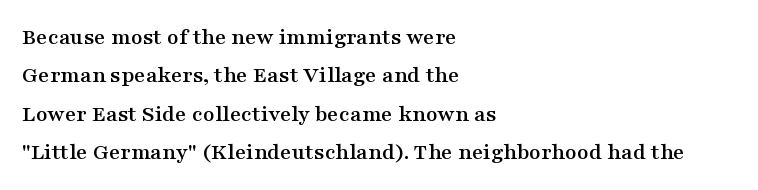
{"italic": "no", "underline": "no", "align": "left", "line_spacing": "normal", "line_spacing_ratio": 1.6, "letter_spacing": "normal", "letter_spacing_em": 0.0, "glyph_px": 24}
